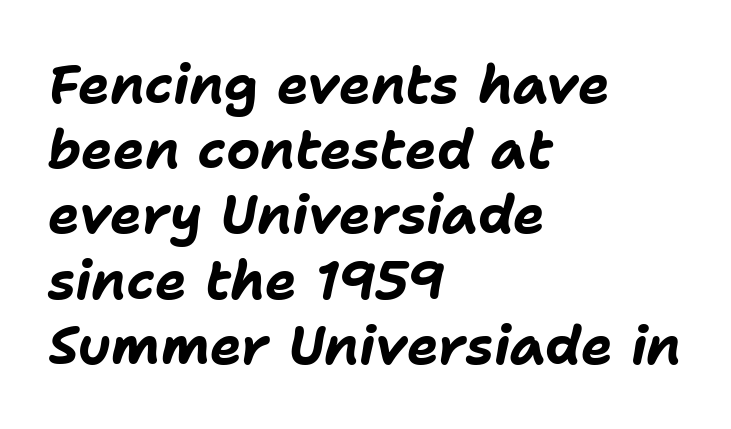
{"italic": "yes", "lean": "right", "slant_degrees": 11, "bold": "yes", "weight": "bold", "width": "normal", "stroke_contrast": "low", "x_height": "medium", "monospaced": "no", "underline": "no", "align": "left", "line_spacing_ratio": 1.23, "letter_spacing": "normal", "letter_spacing_em": 0.0, "glyph_px": 53}
